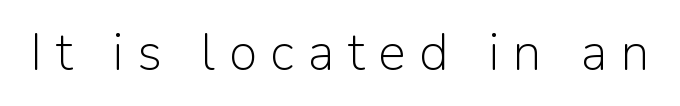
The image shows 52 px light sans-serif type, upright; set unusually wide letter spacing (+0.26 em), not underlined; low stroke contrast and a medium x-height.
